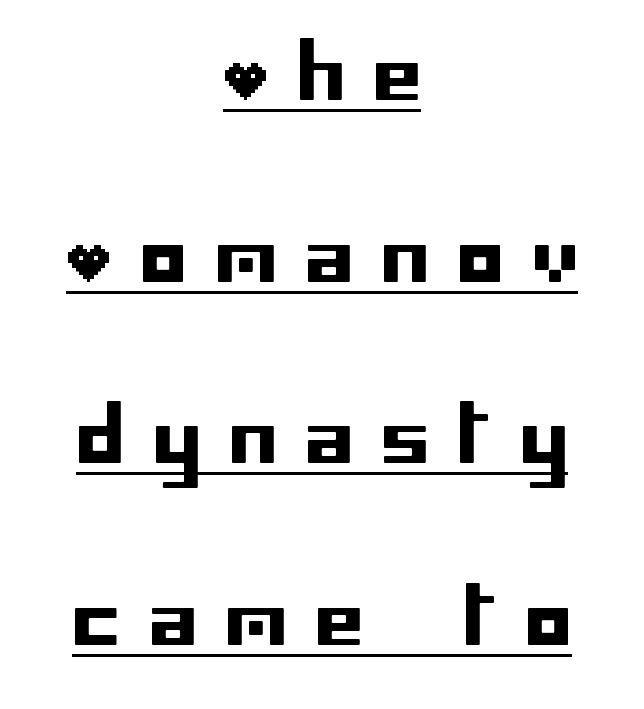
The image shows 77 px sans-serif type, upright; set centered, loose line spacing (2.36x), unusually wide letter spacing (+0.37 em), underlined; low stroke contrast and a large x-height.
